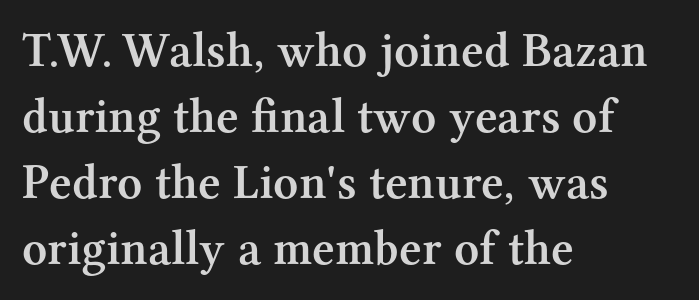
Quick note: not italic, upright. Is this a fixed-width face? No — the glyphs have proportional, varying widths. This rendering leaves character spacing at its baseline value. The specimen omits any rule beneath the text block's lines. The block of text has a typical density, with ordinary space between rows. Semibold letterforms, between regular and bold.
